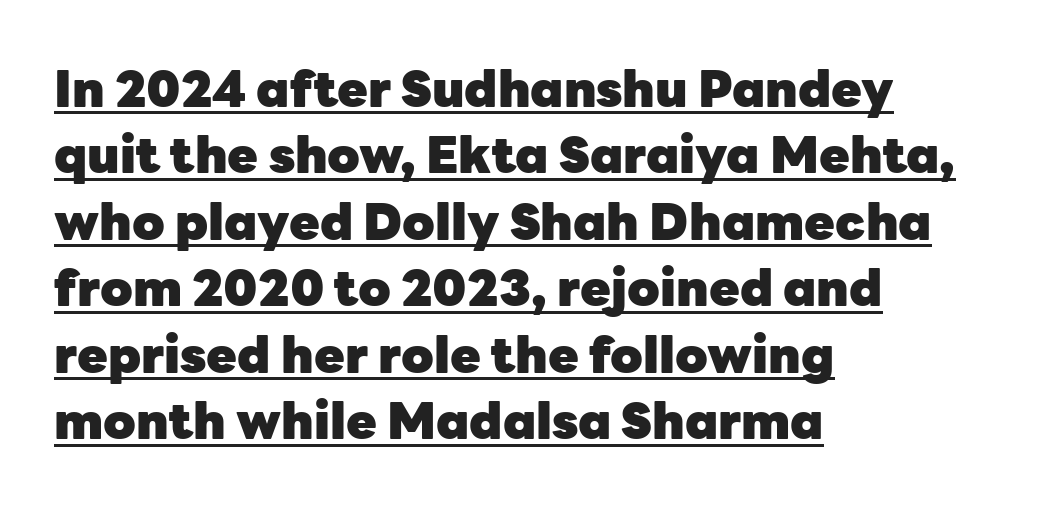
The image shows 50 px heavy sans-serif type, upright; set left-aligned, normal line spacing (1.33x), normal letter spacing, underlined; low stroke contrast and a medium x-height.
